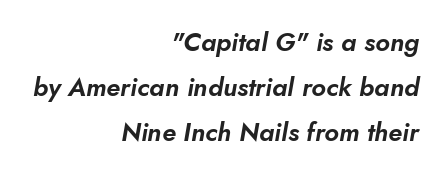
The image shows 26 px text type, italic (leaning right); set right-aligned, line spacing 1.73x, normal letter spacing, not underlined.
